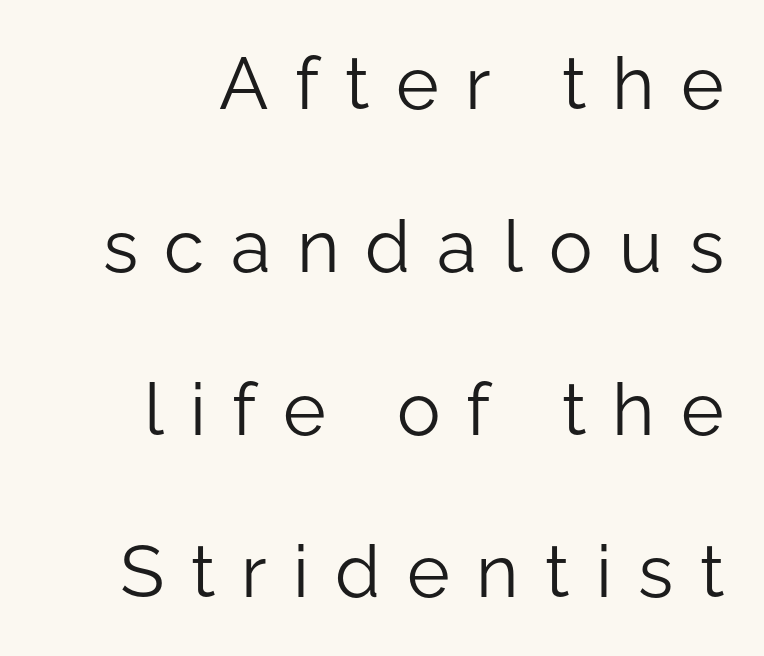
{"serif": "no", "italic": "no", "bold": "no", "weight": "light", "width": "normal", "stroke_contrast": "low", "x_height": "medium", "monospaced": "no", "underline": "no", "align": "right", "line_spacing": "loose", "line_spacing_ratio": 2.23, "letter_spacing": "wide", "letter_spacing_em": 0.36, "glyph_px": 73}
